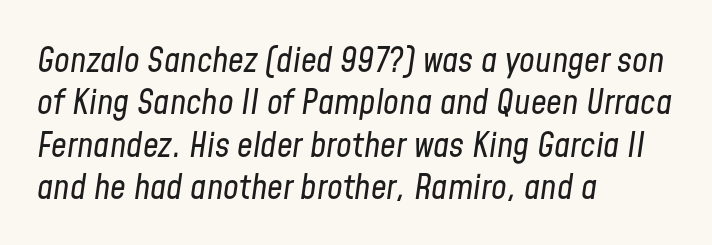
The image shows 35 px regular-weight, condensed type, italic (leaning right); set left-aligned, line spacing 1.21x, normal letter spacing, not underlined; low stroke contrast and a medium x-height.
